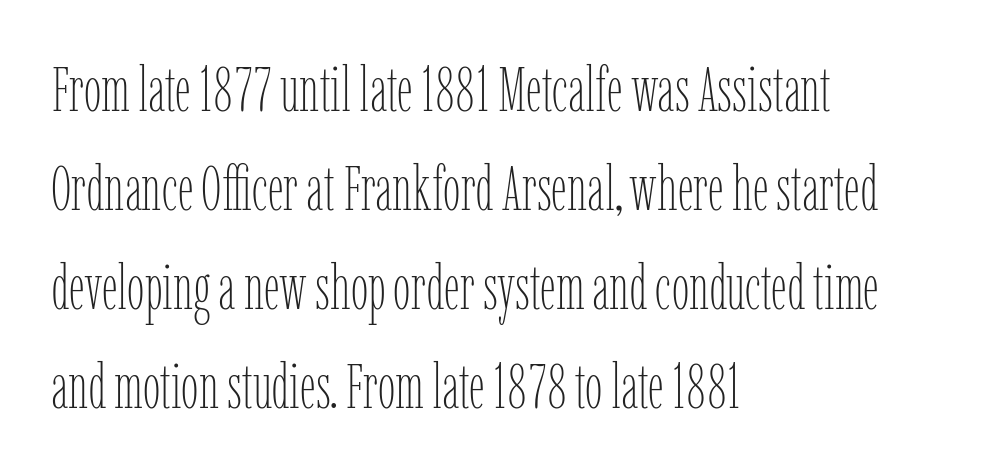
{"italic": "no", "bold": "no", "weight": "thin", "width": "condensed", "stroke_contrast": "low", "x_height": "medium", "monospaced": "no", "underline": "no", "align": "left", "line_spacing": "normal", "line_spacing_ratio": 1.57, "letter_spacing": "normal", "letter_spacing_em": 0.0, "glyph_px": 63}
